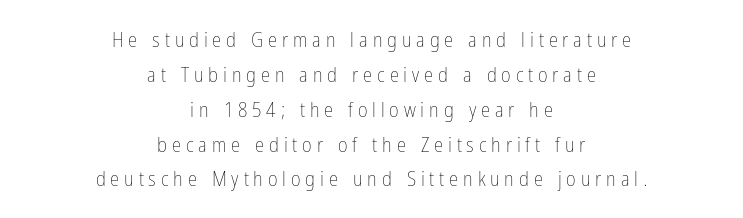
Q: Is the text bold? A: No.
Q: Is the text italic (slanted)? A: No, it is upright.
Q: Is the text underlined? A: No.
Q: How is the paragraph aligned? A: Centered.
Q: Is the spacing between letters normal or unusually wide? A: Unusually wide.
Q: Is the spacing between lines tight, normal or loose? A: Normal.
